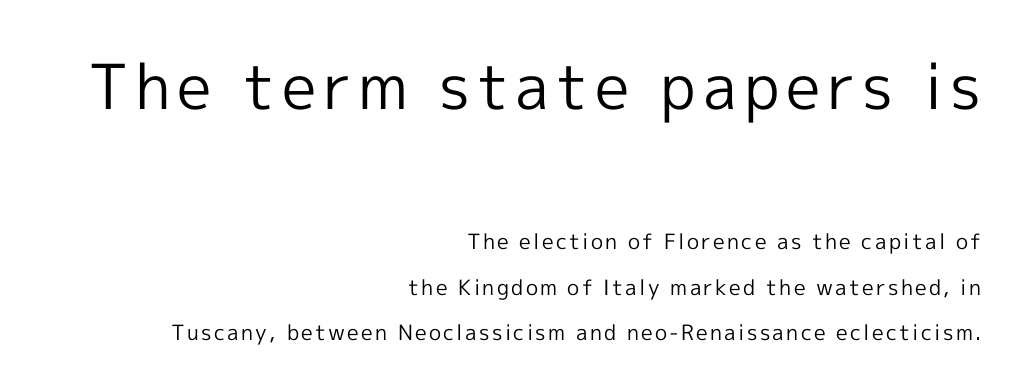
The image shows 62 px regular-weight sans-serif type, upright; set right-aligned, loose line spacing (2.17x), not underlined; the first (top) block is 2.95x larger; a medium x-height.
